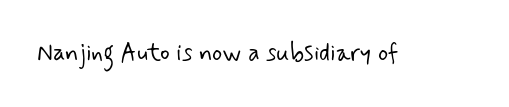
The image shows 24 px text type; set normal letter spacing, not underlined.
